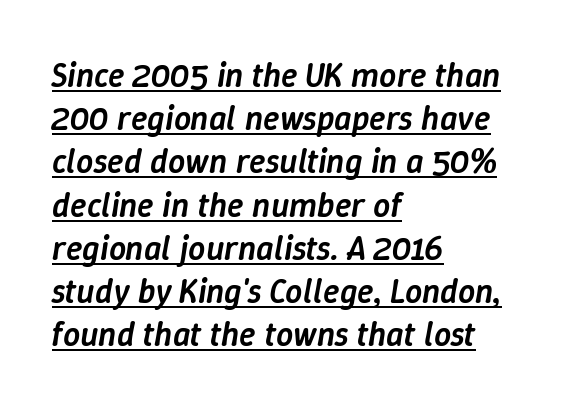
The image shows 34 px semibold type, italic (leaning right); set left-aligned, normal line spacing (1.27x), normal letter spacing, underlined; low stroke contrast and a medium x-height.
